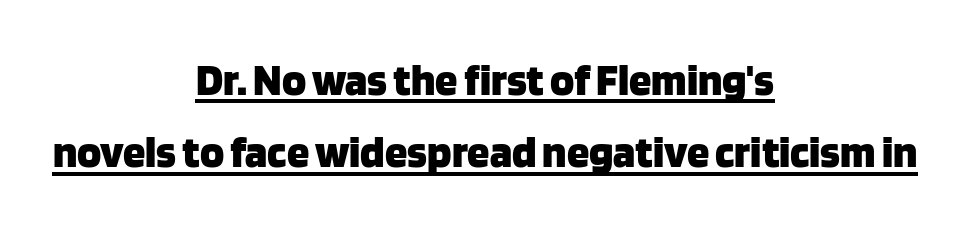
Stroke terminals: plain, sans-serif. Notice how thick the strokes are: this is what a full bold looks like. Posture: upright roman. Looks like regular typesetting: each glyph gets only the width it needs.
